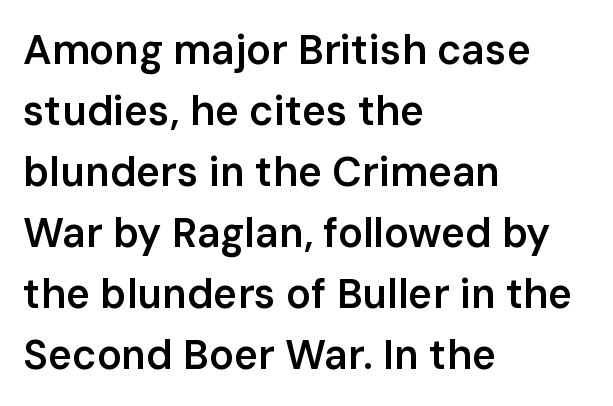
The image shows 41 px semibold sans-serif type, upright; set left-aligned, normal line spacing (1.49x), normal letter spacing, not underlined; low stroke contrast and a medium x-height.
